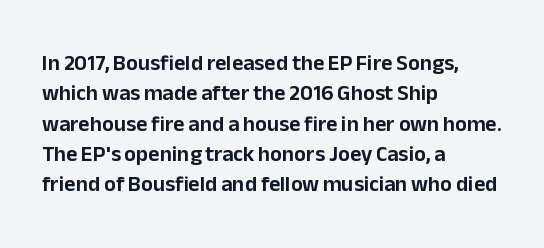
Q: Is the text italic (slanted)? A: No, it is upright.
Q: Is the text underlined? A: No.
Q: How is the paragraph aligned? A: Left-aligned.
Q: Is the spacing between letters normal or unusually wide? A: Normal.
Q: Is the spacing between lines tight, normal or loose? A: Normal.
